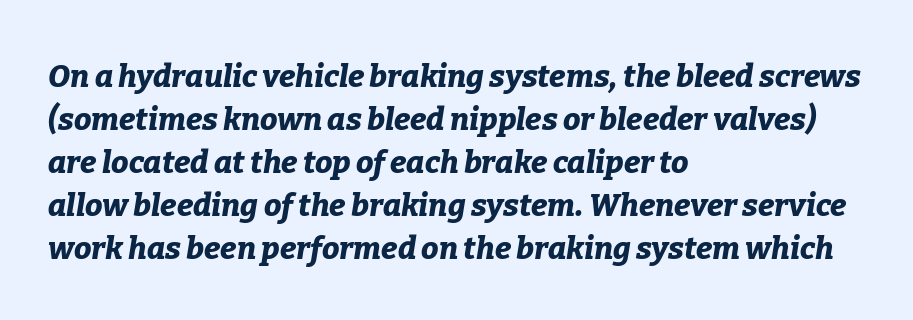
Q: Is the text bold? A: Yes.
Q: Is the text italic (slanted)? A: Yes, it leans right by about 9 degrees.
Q: Is the text underlined? A: No.
Q: How is the paragraph aligned? A: Left-aligned.
Q: Is the spacing between letters normal or unusually wide? A: Normal.
Q: Is the spacing between lines tight, normal or loose? A: Normal.
Q: Width (condensed, normal, or wide)? A: Normal.
Q: Stroke contrast? A: Low.
Q: x-height? A: Medium.
Q: Monospaced? A: No.
